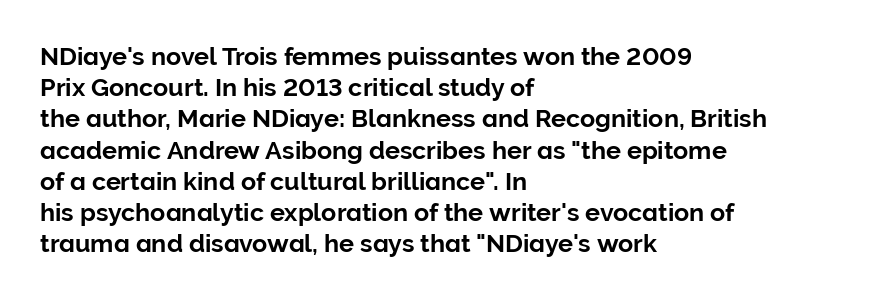
The image shows 25 px text type, upright; set left-aligned, normal line spacing (1.25x), normal letter spacing, not underlined.
